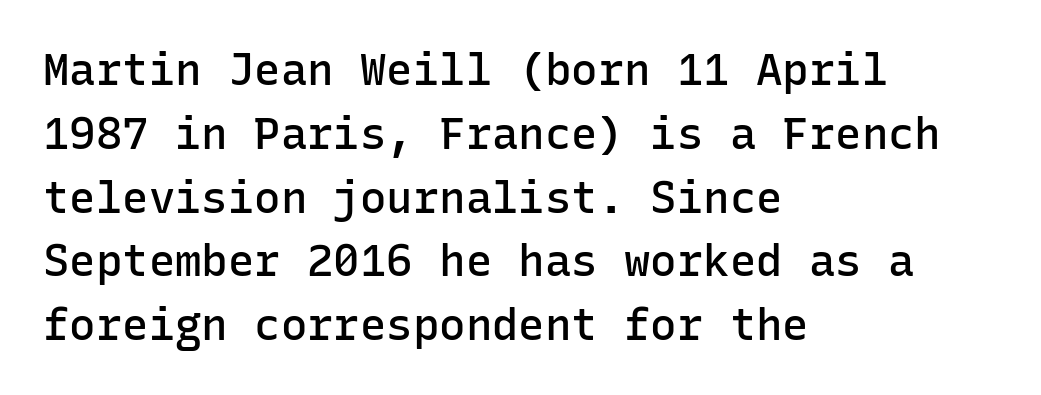
The image shows 44 px semibold sans-serif type, upright, monospaced; set left-aligned, normal line spacing (1.45x), normal letter spacing, not underlined; low stroke contrast and a medium x-height.
